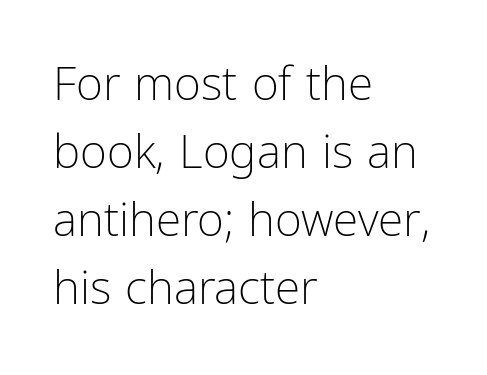
Q: Is the text bold? A: No.
Q: Is the text italic (slanted)? A: No, it is upright.
Q: Is the typeface a serif or a sans-serif typeface? A: Sans-serif.
Q: Is the text underlined? A: No.
Q: How is the paragraph aligned? A: Left-aligned.
Q: Is the spacing between letters normal or unusually wide? A: Normal.
Q: Is the spacing between lines tight, normal or loose? A: Normal.
Q: Width (condensed, normal, or wide)? A: Condensed.
Q: Stroke contrast? A: Low.
Q: x-height? A: Medium.
Q: Monospaced? A: No.
